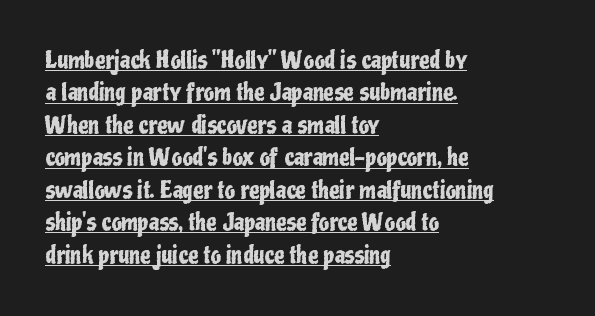
This sample carries an underscore along the baseline area. Vertical strokes here are truly vertical. In terms of leading, this rendering sits right in the middle. Standard letterfit; no display-style spreading of the glyphs.
